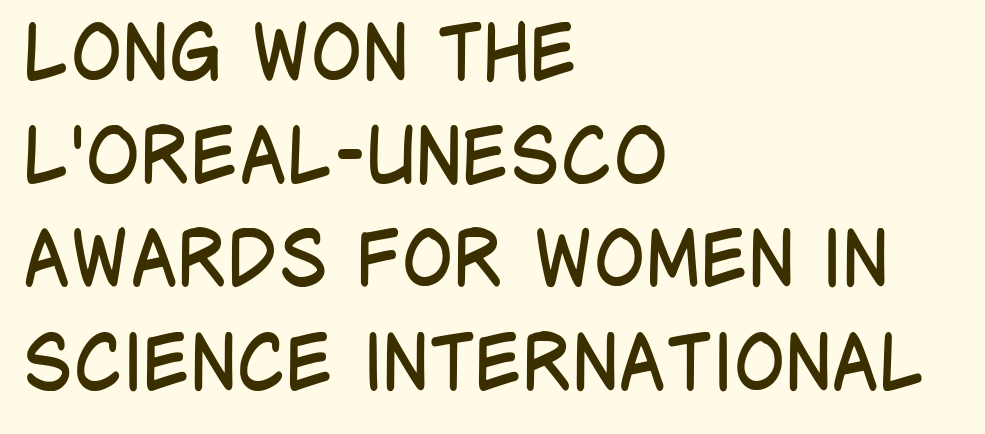
To sum up the face: it is a sans, with no serifs. Character widths vary here, with narrow letters taking less room than wide ones. No heavy texture on the line: the type isn't bold. The zone under the glyphs is completely vacant.
